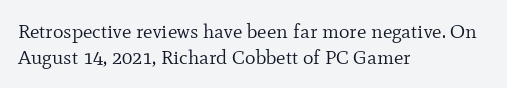
{"italic": "no", "bold": "no", "underline": "no", "align": "left", "line_spacing": "normal", "line_spacing_ratio": 1.28, "letter_spacing": "normal", "letter_spacing_em": 0.0, "glyph_px": 20}
